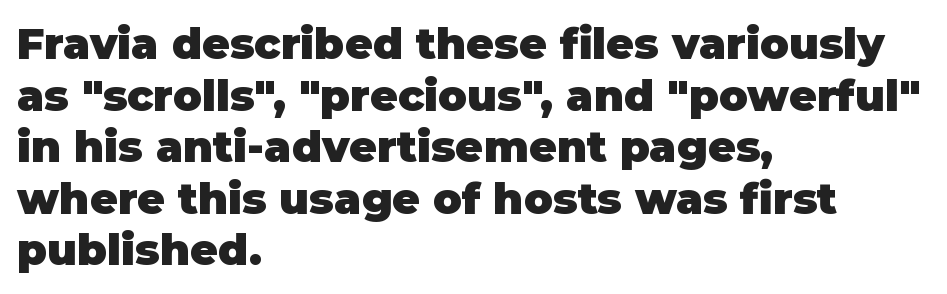
Heavy-handed strokes throughout: this text is bold. Think of a printed novel: that variable character pitch is what you see here. You can tell from the bare stems that sans-serif type was used. Lines of text with bare space underneath.
